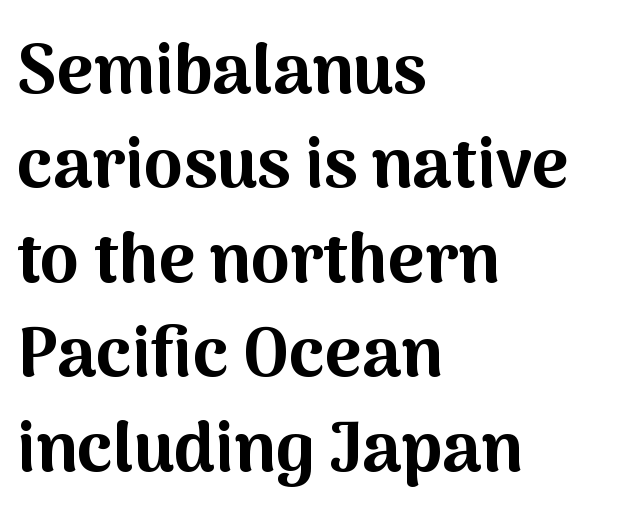
The image shows 70 px bold sans-serif type, upright; set left-aligned, normal line spacing (1.35x), normal letter spacing, not underlined; medium stroke contrast and a medium x-height.
